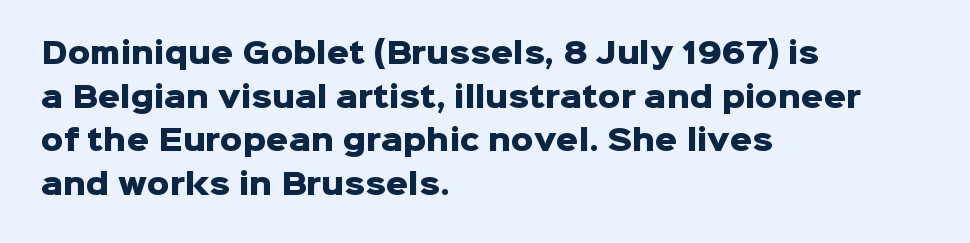
Style check: upright. Is this a fixed-width face? No — the glyphs have proportional, varying widths. These lines are set flush left with a ragged right edge. The space beneath each line is pristine and unruled. Set as a true bold cut, around the 700 mark.
